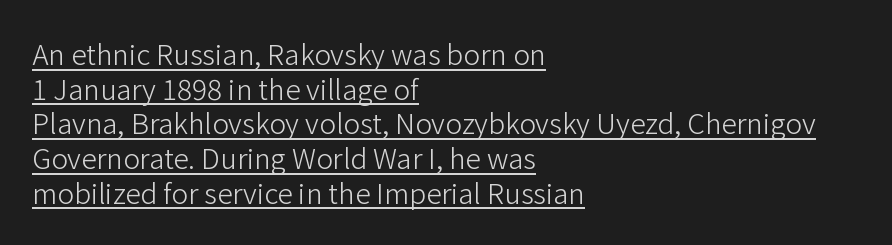
{"serif": "no", "italic": "no", "bold": "no", "weight": "light", "width": "normal", "stroke_contrast": "low", "x_height": "medium", "monospaced": "no", "underline": "yes", "align": "left", "line_spacing_ratio": 1.24, "letter_spacing": "normal", "letter_spacing_em": 0.0, "glyph_px": 28}
